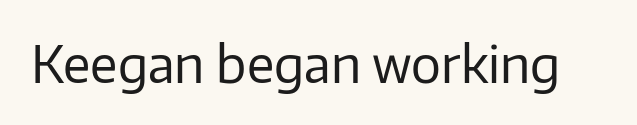
{"serif": "no", "italic": "no", "bold": "no", "weight": "regular", "width": "normal", "stroke_contrast": "low", "x_height": "medium", "monospaced": "no", "underline": "no", "letter_spacing": "normal", "letter_spacing_em": 0.0, "glyph_px": 50}
